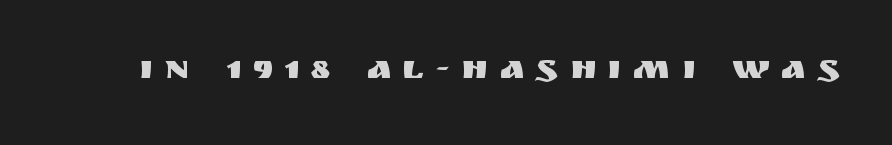
The image shows 35 px sans-serif type, upright; set unusually wide letter spacing (+0.34 em), not underlined; medium stroke contrast and a large x-height.
